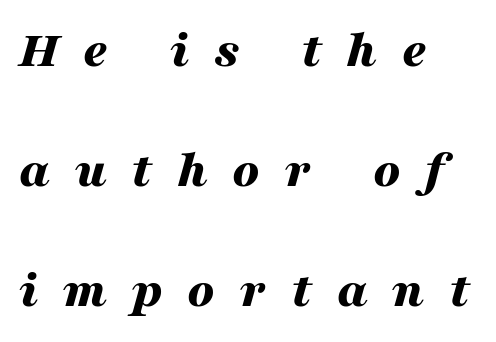
The glyphs are unaccompanied by any horizontal stroke below them. Horizontal bands of white between lines are thick stripes. The lettering tilts uniformly, giving the passage an italic look. This is heavy type, rendered in bold. This sample uses expanded letter spacing, leaving extra air between glyphs.
